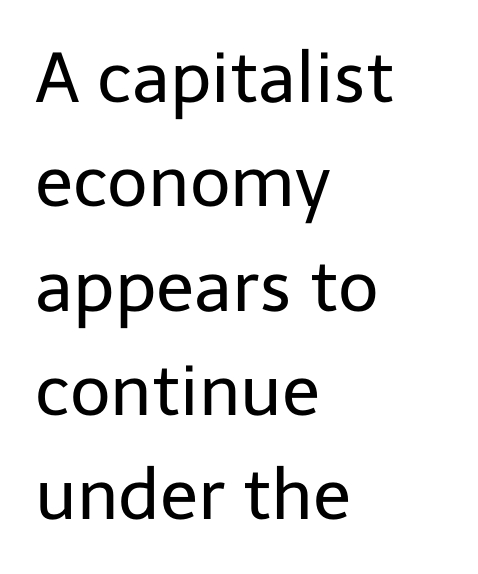
Glyph-to-glyph distance matches everyday printed text. The type sits square on the baseline with zero lean. Nobody drew a line under any word here. Quick note: interline space is typical. You can tell from the bare stems that sans-serif type was used. The passage shown is not bold in any degree.
